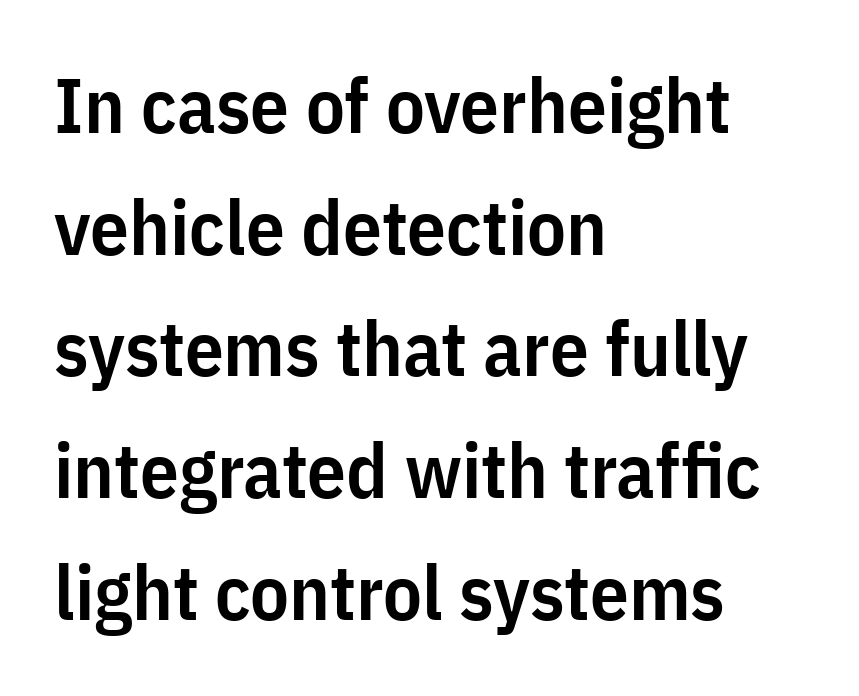
The image shows 77 px semibold, condensed sans-serif type, upright; set left-aligned, normal line spacing (1.58x), normal letter spacing, not underlined; low stroke contrast and a medium x-height.
